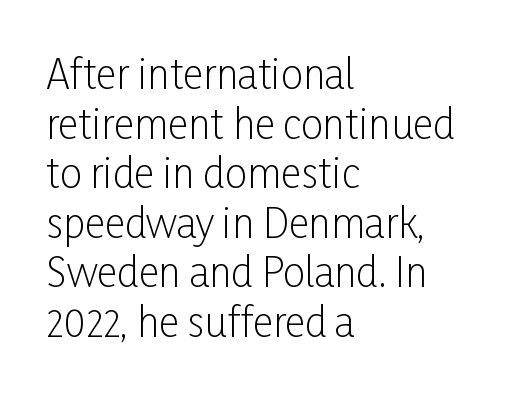
Beneath every word, the page is bare. Ink coverage per letter is moderate at most. Does the copy run flush right? No — it runs flush left. The gaps between neighbouring characters are ordinary and unremarkable. The rendering uses natural spacing where letterforms have individual widths. The type sits square on the baseline with zero lean.
